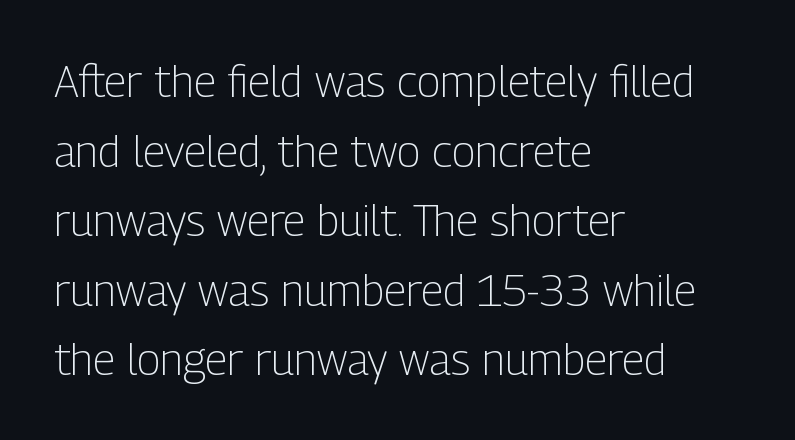
{"serif": "no", "italic": "no", "bold": "no", "weight": "light", "width": "condensed", "stroke_contrast": "low", "x_height": "medium", "monospaced": "no", "underline": "no", "align": "left", "line_spacing": "normal", "line_spacing_ratio": 1.58, "letter_spacing": "normal", "letter_spacing_em": 0.0, "glyph_px": 44}
